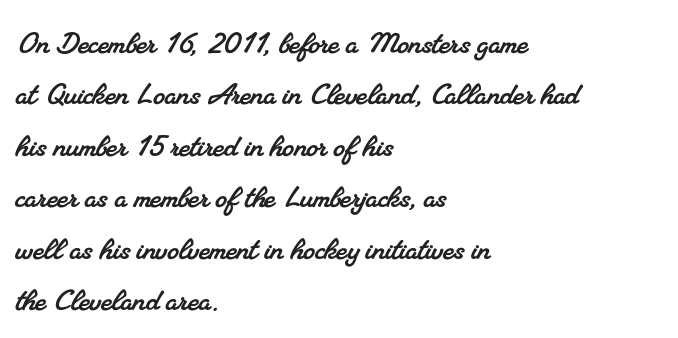
Is there much room between lines? A standard amount, neither cramped nor airy. In CSS terms this would be text-align: left. This sample has the flowing, uneven cadence of proportional lettering. Short note: letters normally spaced.
